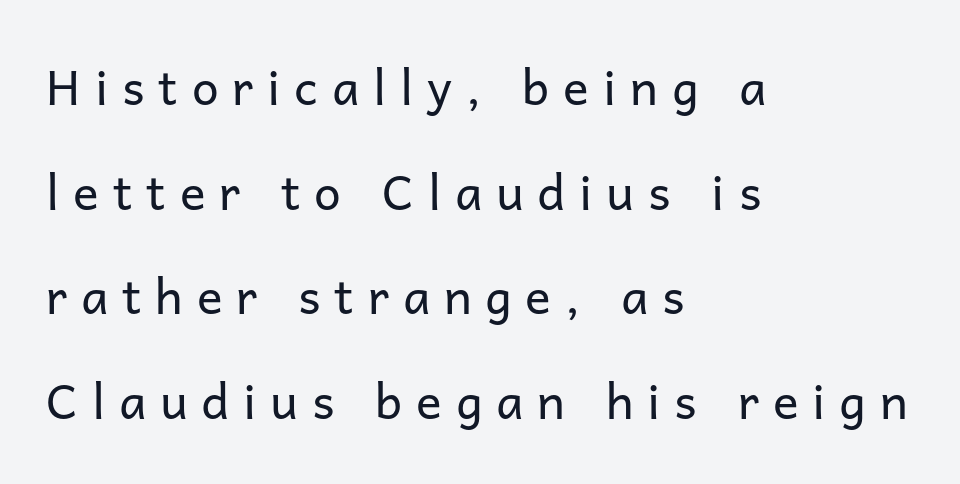
The vertical gap from one line to the next is large. The area under the type is left untouched. The passage shown is typed in a proportional face where columns would drift. You could only call the tracking loose — the letters float apart.
